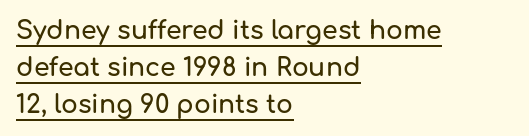
Q: Is the text italic (slanted)? A: No, it is upright.
Q: Is the text underlined? A: Yes.
Q: How is the paragraph aligned? A: Left-aligned.
Q: Is the spacing between letters normal or unusually wide? A: Normal.
Q: Is the spacing between lines tight, normal or loose? A: Normal.
